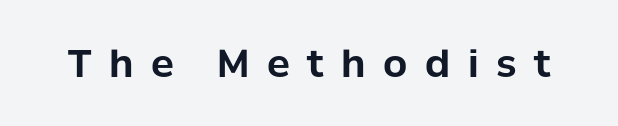
Q: Is the text bold? A: Yes.
Q: Is the text italic (slanted)? A: No, it is upright.
Q: Is the typeface a serif or a sans-serif typeface? A: Sans-serif.
Q: Is the text underlined? A: No.
Q: Is the spacing between letters normal or unusually wide? A: Unusually wide.
Q: Width (condensed, normal, or wide)? A: Normal.
Q: Stroke contrast? A: Low.
Q: x-height? A: Medium.
Q: Monospaced? A: No.
